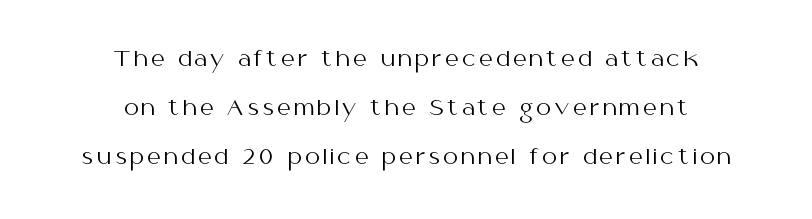
Rows of type keep a wide berth in the vertical direction. The passage shown is not bold in any degree. When letters stand straight like this, we call the style roman or upright. Underlining? Definitely not there.
